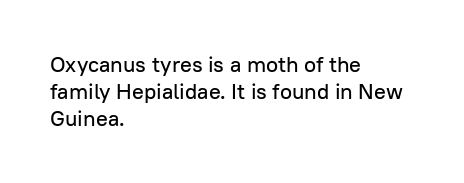
{"italic": "no", "underline": "no", "align": "left", "line_spacing_ratio": 1.23, "letter_spacing": "normal", "letter_spacing_em": 0.0, "glyph_px": 22}
